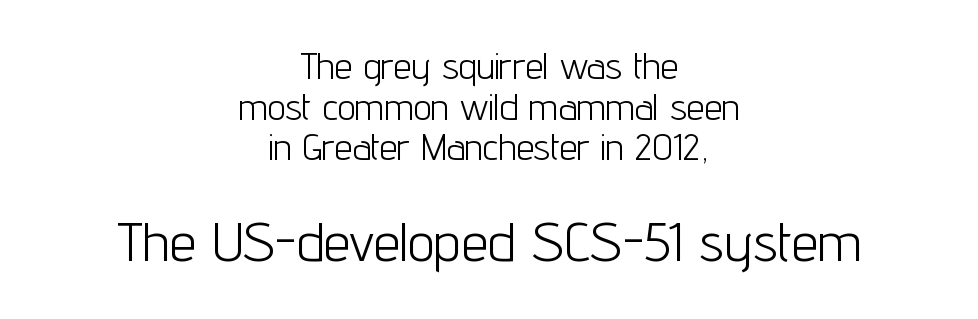
The image shows 54 px light, condensed sans-serif type, upright; set centered, tight line spacing (1.13x), normal letter spacing, not underlined; the second (bottom) block is 1.5x larger; low stroke contrast and a medium x-height.
